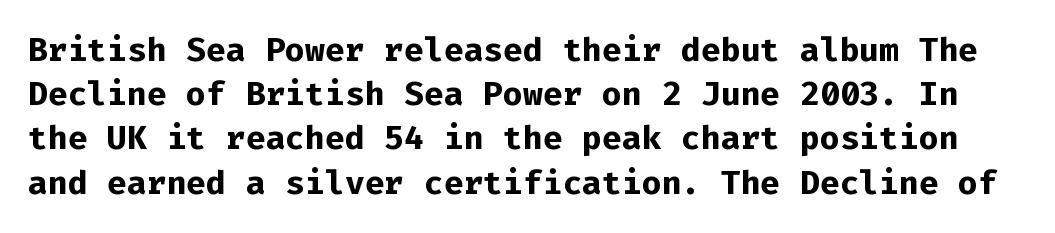
Check the space under the baseline: it is left empty. Evenly set lines give the paragraph a standard silhouette. Is this a sans? Yes — the strokes have no serifs. Is this a fixed-width face? Yes — each glyph sits in an identical cell. Compared with typical body copy, the letter spacing here is the same.
